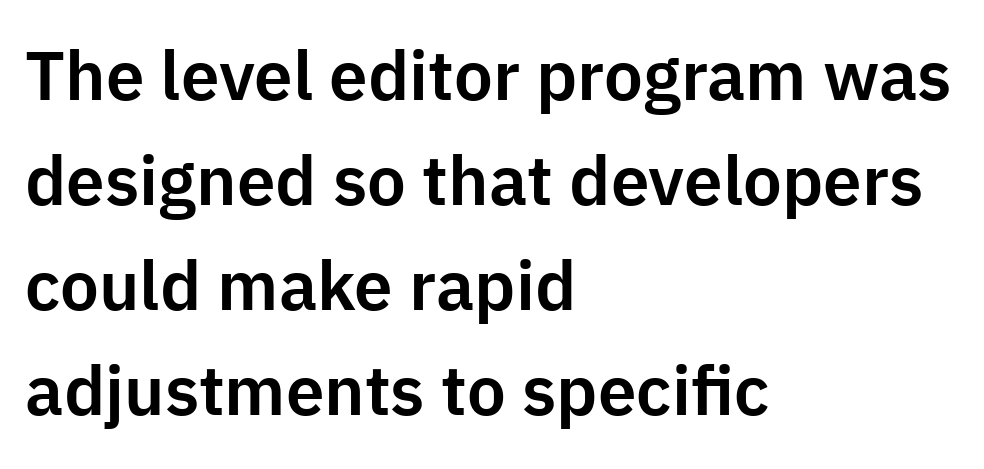
Q: Is the text italic (slanted)? A: No, it is upright.
Q: Is the typeface a serif or a sans-serif typeface? A: Sans-serif.
Q: Is the text underlined? A: No.
Q: How is the paragraph aligned? A: Left-aligned.
Q: Is the spacing between letters normal or unusually wide? A: Normal.
Q: Is the spacing between lines tight, normal or loose? A: Normal.
Q: Width (condensed, normal, or wide)? A: Normal.
Q: Stroke contrast? A: Low.
Q: x-height? A: Medium.
Q: Monospaced? A: No.
